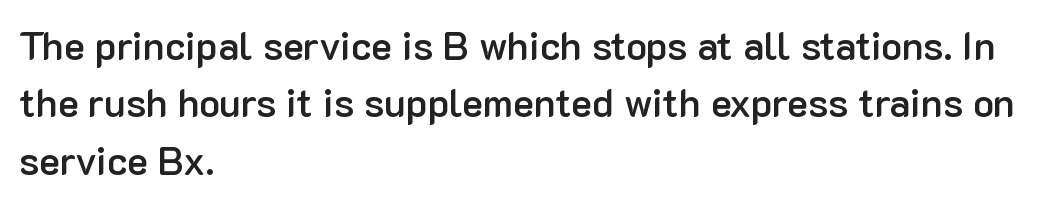
{"serif": "no", "italic": "no", "bold": "semi", "weight": "semibold", "width": "normal", "stroke_contrast": "low", "x_height": "medium", "monospaced": "no", "underline": "no", "align": "left", "line_spacing": "normal", "line_spacing_ratio": 1.47, "letter_spacing": "normal", "letter_spacing_em": 0.0, "glyph_px": 39}
